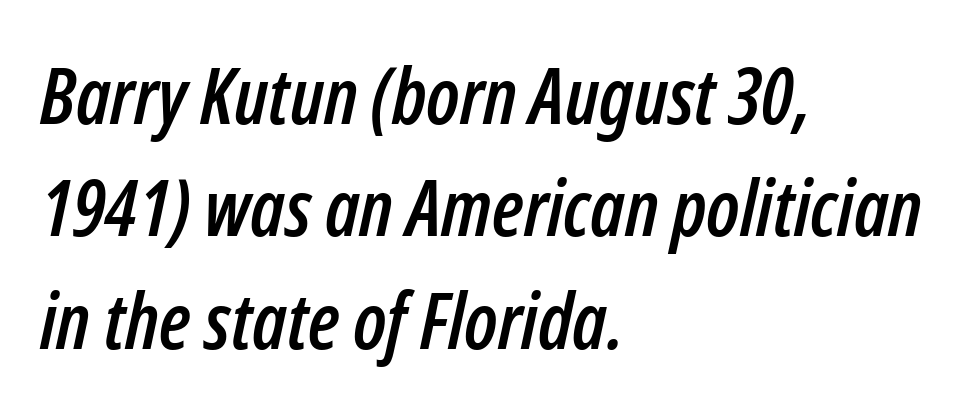
Leading: standard. Is the letter spacing exaggerated? No — it looks like the ordinary default. Check under the words: just untouched page. If you drew a ruler down the left edge, every line would touch it. The face used here is proportionally spaced, like ordinary book or web type. Designer's note — italics engaged.
